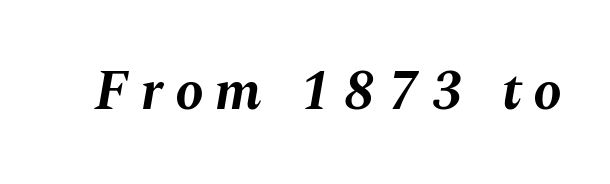
Characters are canted at an angle relative to the baseline's perpendicular. Glance below the letters and you will spot only blank space. The passage shown is typed in a proportional face where columns would drift. The sample has been set heavy, in full bold. Is the letter spacing exaggerated? Yes — the characters are pushed far apart.
